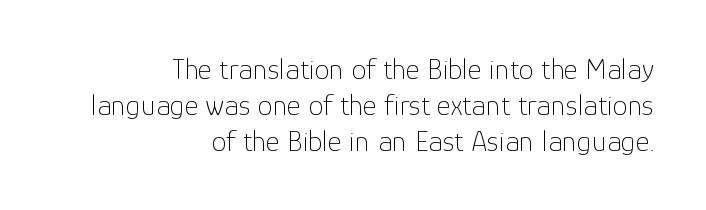
{"serif": "no", "italic": "no", "bold": "no", "weight": "thin", "width": "normal", "stroke_contrast": "low", "x_height": "medium", "monospaced": "no", "underline": "no", "align": "right", "line_spacing_ratio": 1.2, "letter_spacing": "normal", "letter_spacing_em": 0.0, "glyph_px": 30}
